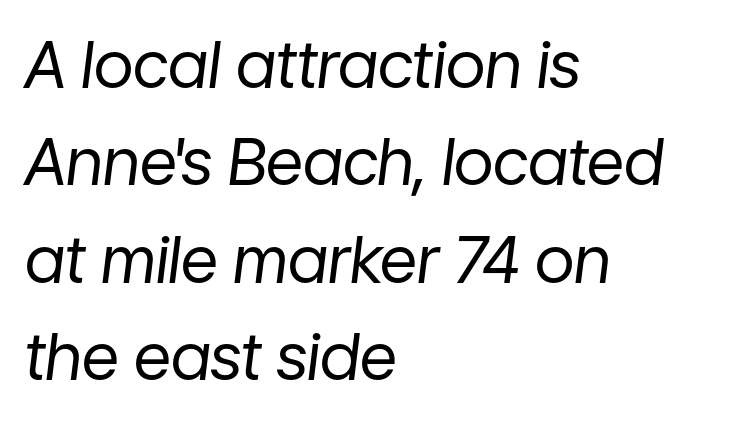
{"italic": "yes", "lean": "right", "slant_degrees": 7, "bold": "no", "weight": "regular", "width": "normal", "stroke_contrast": "low", "x_height": "medium", "monospaced": "no", "underline": "no", "align": "left", "line_spacing": "normal", "line_spacing_ratio": 1.5, "letter_spacing": "normal", "letter_spacing_em": 0.0, "glyph_px": 65}
